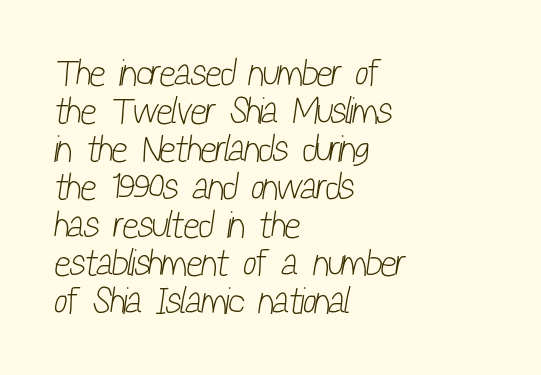
The image shows 38 px light, condensed sans-serif type; set left-aligned, tight line spacing (1.0x), normal letter spacing, not underlined; low stroke contrast and a medium x-height.
